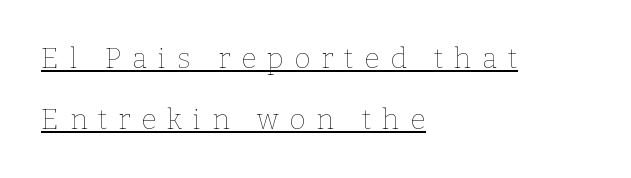
{"italic": "no", "bold": "no", "weight": "thin", "width": "normal", "stroke_contrast": "low", "x_height": "medium", "monospaced": "no", "underline": "yes", "align": "left", "line_spacing": "loose", "line_spacing_ratio": 2.17, "letter_spacing": "wide", "letter_spacing_em": 0.39, "glyph_px": 28}
